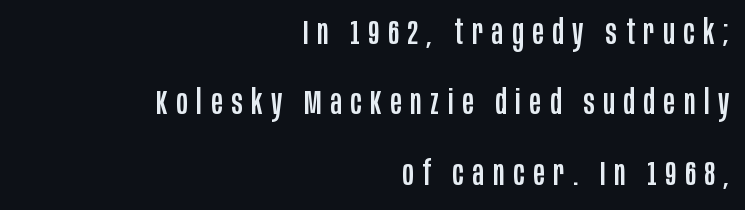
Q: Is the text italic (slanted)? A: No, it is upright.
Q: Is the typeface a serif or a sans-serif typeface? A: Sans-serif.
Q: Is the text underlined? A: No.
Q: How is the paragraph aligned? A: Right-aligned.
Q: Is the spacing between letters normal or unusually wide? A: Unusually wide.
Q: Is the spacing between lines tight, normal or loose? A: Loose.
Q: Width (condensed, normal, or wide)? A: Condensed.
Q: Stroke contrast? A: Low.
Q: x-height? A: Large.
Q: Monospaced? A: No.
